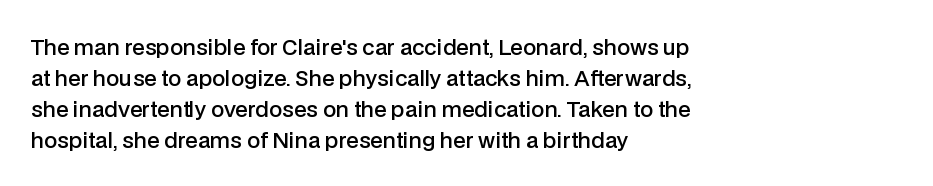
Q: Is the text bold? A: Semi-bold.
Q: Is the text italic (slanted)? A: No, it is upright.
Q: Is the text underlined? A: No.
Q: How is the paragraph aligned? A: Left-aligned.
Q: Is the spacing between letters normal or unusually wide? A: Normal.
Q: Is the spacing between lines tight, normal or loose? A: Normal.
